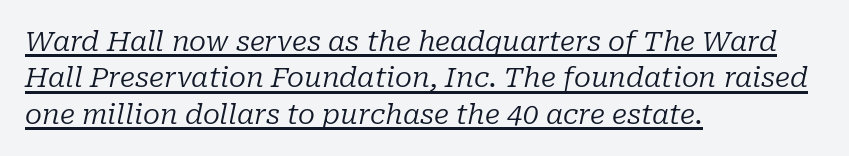
Quick note: underline on. Looking at the ascenders, they clearly lean. These lines sit exactly where default settings would place them. Look at the bottom of the vertical strokes: they flare into serifs here.
